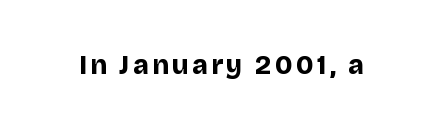
The lettering holds an erect, upright posture throughout. Check the space under the baseline: it is left empty. Does the weight exceed regular? Yes, all the way to bold.
